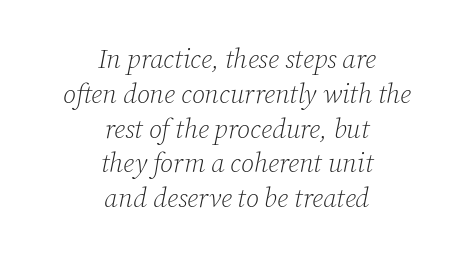
Weight: in the light-to-regular range. Check under the words: just untouched page. Between one letter and the next there's only the usual sliver of space. Compared with typical paragraphs, the rows here are spaced about the same.
